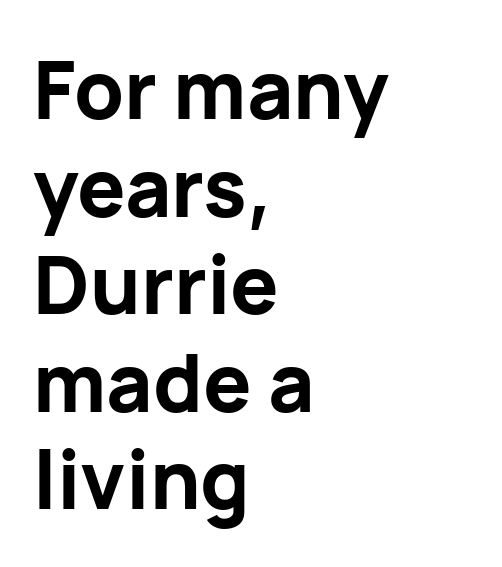
Q: Is the text bold? A: Yes.
Q: Is the text italic (slanted)? A: No, it is upright.
Q: Is the typeface a serif or a sans-serif typeface? A: Sans-serif.
Q: Is the text underlined? A: No.
Q: How is the paragraph aligned? A: Left-aligned.
Q: Is the spacing between letters normal or unusually wide? A: Normal.
Q: Width (condensed, normal, or wide)? A: Normal.
Q: Stroke contrast? A: Low.
Q: x-height? A: Medium.
Q: Monospaced? A: No.
